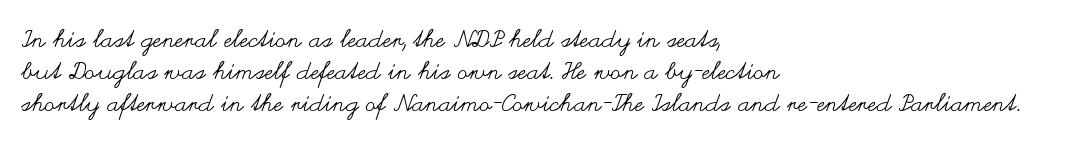
Q: Is the text bold? A: No.
Q: Is the text italic (slanted)? A: Yes.
Q: Is the text underlined? A: No.
Q: How is the paragraph aligned? A: Left-aligned.
Q: Is the spacing between letters normal or unusually wide? A: Normal.
Q: Is the spacing between lines tight, normal or loose? A: Normal.
